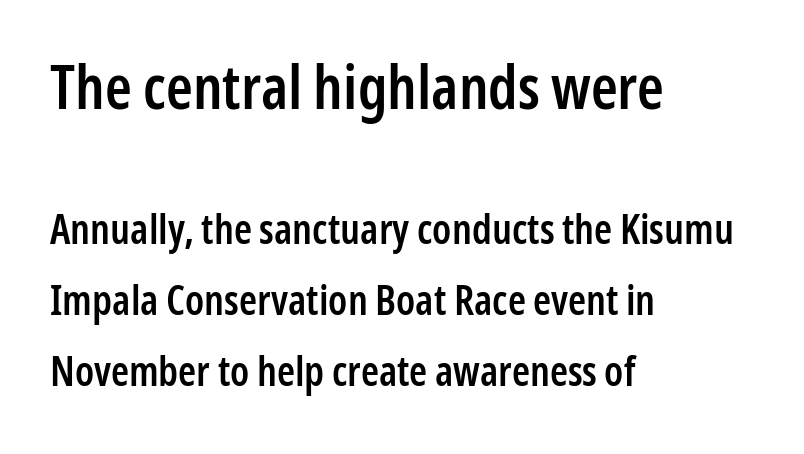
Think of a printed novel: that variable character pitch is what you see here. Each row of text sits above clean, open space. All the whitespace from short lines collects on the right. I'd describe the lettering as semibold — firm but not a full bold.
